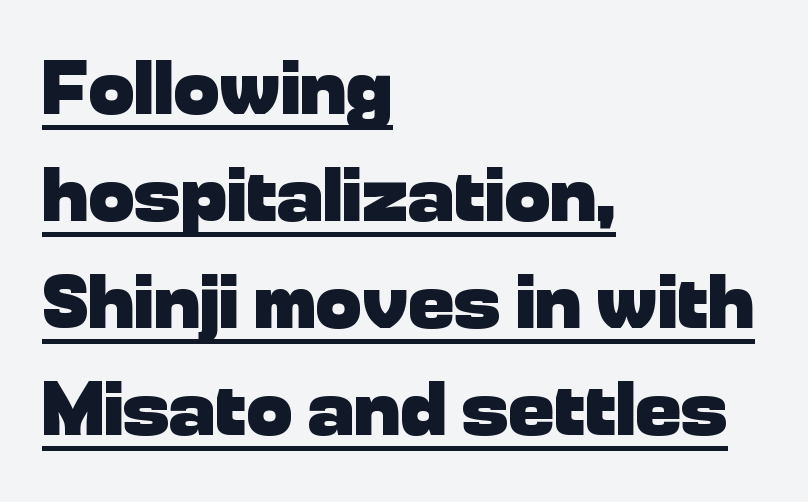
The image shows 77 px heavy sans-serif type, upright; set left-aligned, normal line spacing (1.39x), normal letter spacing, underlined; low stroke contrast and a medium x-height.
